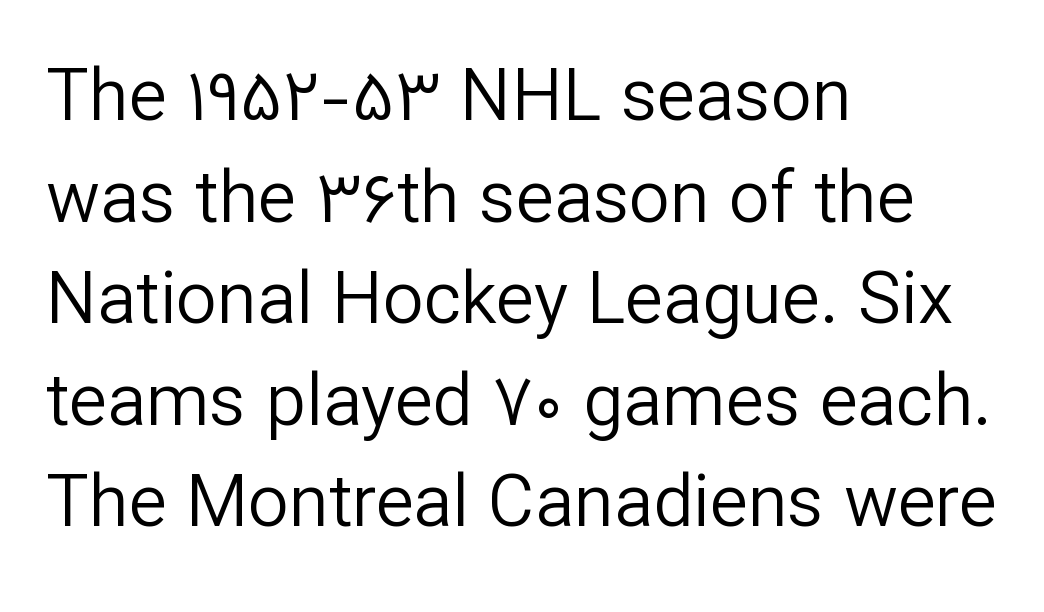
Q: Is the text bold? A: No.
Q: Is the text italic (slanted)? A: No, it is upright.
Q: Is the typeface a serif or a sans-serif typeface? A: Sans-serif.
Q: Is the text underlined? A: No.
Q: How is the paragraph aligned? A: Left-aligned.
Q: Is the spacing between letters normal or unusually wide? A: Normal.
Q: Is the spacing between lines tight, normal or loose? A: Normal.
Q: Width (condensed, normal, or wide)? A: Normal.
Q: Stroke contrast? A: Low.
Q: x-height? A: Medium.
Q: Monospaced? A: No.
